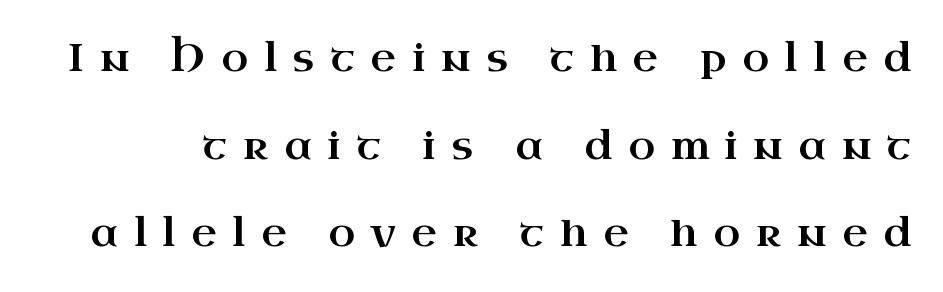
{"serif": "yes", "italic": "no", "width": "wide", "stroke_contrast": "high", "x_height": "small", "monospaced": "no", "underline": "no", "line_spacing": "loose", "line_spacing_ratio": 2.25, "letter_spacing": "wide", "letter_spacing_em": 0.41, "glyph_px": 39}
